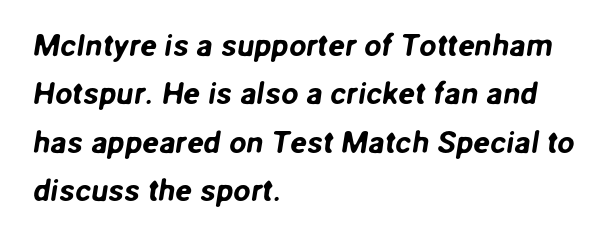
{"serif": "no", "width": "normal", "stroke_contrast": "low", "x_height": "medium", "monospaced": "no", "underline": "no", "align": "left", "line_spacing": "normal", "line_spacing_ratio": 1.56, "letter_spacing": "normal", "letter_spacing_em": 0.0, "glyph_px": 31}
